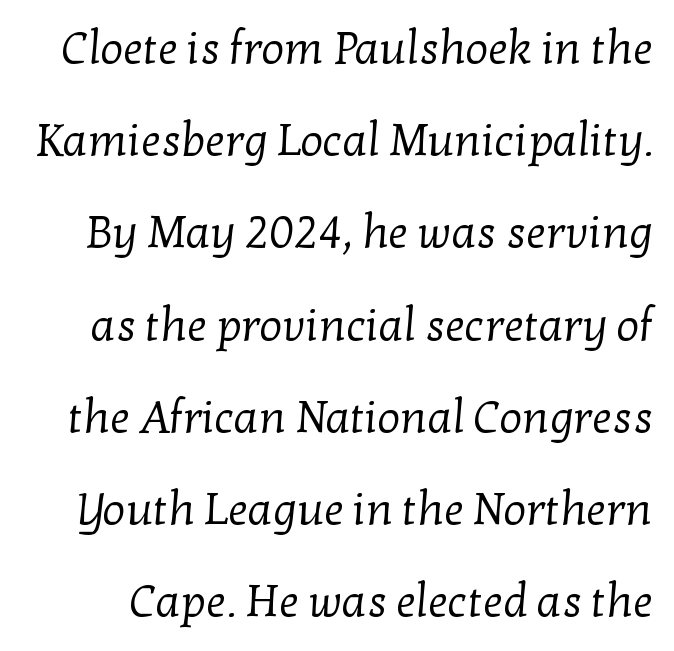
Type without underlining. In terms of leading, this rendering errs on the spacious side. Is this a fixed-width face? No — the glyphs have proportional, varying widths. Weight class: somewhere from thin through regular. The rendering keeps characters at their native spacing.
